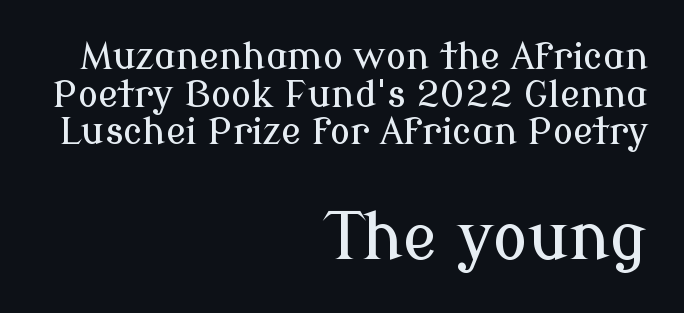
Q: Is the text italic (slanted)? A: No, it is upright.
Q: Is the typeface a serif or a sans-serif typeface? A: Serif.
Q: Is the text underlined? A: No.
Q: How is the paragraph aligned? A: Right-aligned.
Q: Is the spacing between letters normal or unusually wide? A: Normal.
Q: Is the spacing between lines tight, normal or loose? A: Tight.
Q: Which block of text is set in a larger size, the first (top) or the second (bottom)? A: The second (bottom) one.
Q: Width (condensed, normal, or wide)? A: Normal.
Q: Stroke contrast? A: Low.
Q: x-height? A: Medium.
Q: Monospaced? A: No.
